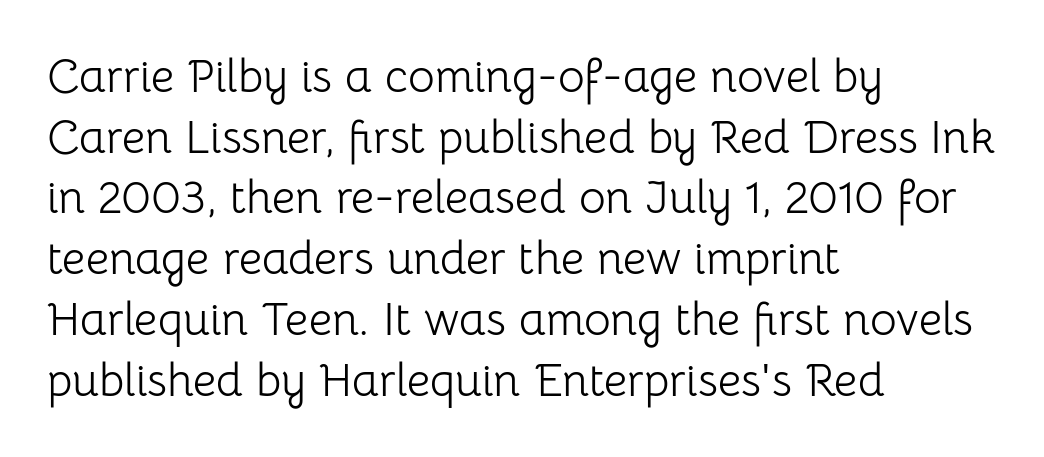
{"serif": "no", "italic": "no", "bold": "no", "weight": "light", "width": "normal", "stroke_contrast": "low", "x_height": "medium", "monospaced": "no", "underline": "no", "align": "left", "line_spacing": "normal", "line_spacing_ratio": 1.32, "letter_spacing": "normal", "letter_spacing_em": 0.0, "glyph_px": 46}
